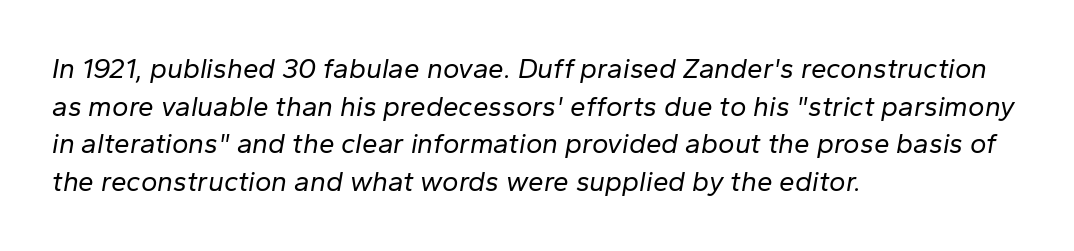
Q: Is the text bold? A: No.
Q: Is the text italic (slanted)? A: Yes, it leans right by about 10 degrees.
Q: Is the text underlined? A: No.
Q: How is the paragraph aligned? A: Left-aligned.
Q: Is the spacing between letters normal or unusually wide? A: Normal.
Q: Is the spacing between lines tight, normal or loose? A: Normal.
Q: Width (condensed, normal, or wide)? A: Normal.
Q: Stroke contrast? A: Low.
Q: x-height? A: Medium.
Q: Monospaced? A: No.
